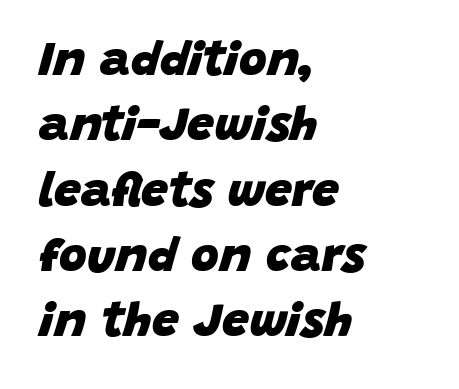
{"italic": "yes", "lean": "right", "slant_degrees": 15, "bold": "yes", "weight": "heavy", "width": "normal", "stroke_contrast": "low", "x_height": "large", "monospaced": "no", "underline": "no", "align": "left", "line_spacing": "normal", "line_spacing_ratio": 1.36, "letter_spacing": "normal", "letter_spacing_em": 0.0, "glyph_px": 48}
